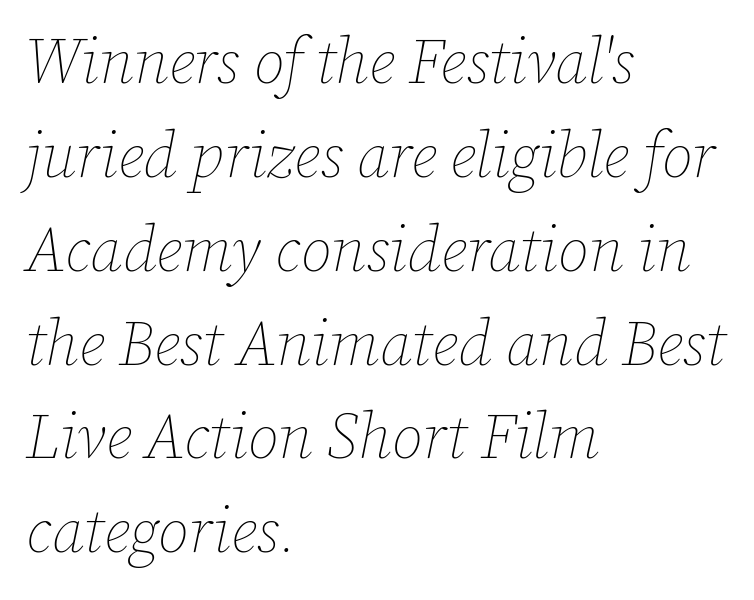
{"italic": "yes", "lean": "right", "slant_degrees": 12, "bold": "no", "weight": "thin", "width": "normal", "stroke_contrast": "low", "x_height": "medium", "monospaced": "no", "underline": "no", "align": "left", "line_spacing": "normal", "line_spacing_ratio": 1.49, "letter_spacing": "normal", "letter_spacing_em": 0.0, "glyph_px": 63}
